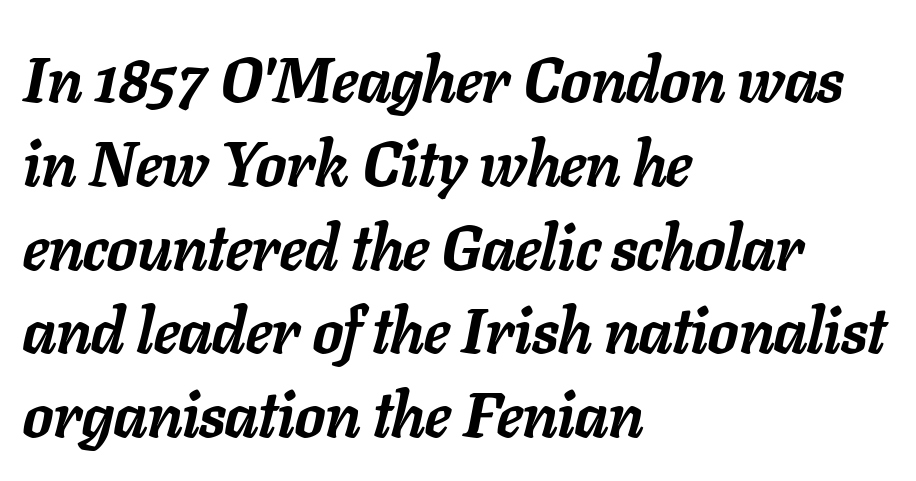
The image shows 63 px semibold type, italic (leaning right); set left-aligned, normal line spacing (1.33x), normal letter spacing, not underlined; low stroke contrast and a medium x-height.
